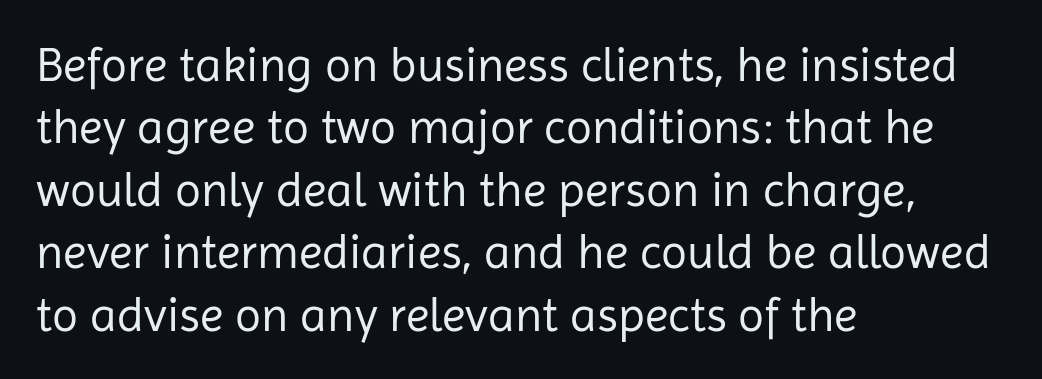
{"serif": "no", "italic": "no", "bold": "no", "weight": "regular", "width": "normal", "stroke_contrast": "low", "x_height": "medium", "monospaced": "no", "underline": "no", "align": "left", "line_spacing": "normal", "line_spacing_ratio": 1.3, "letter_spacing": "normal", "letter_spacing_em": 0.0, "glyph_px": 48}
